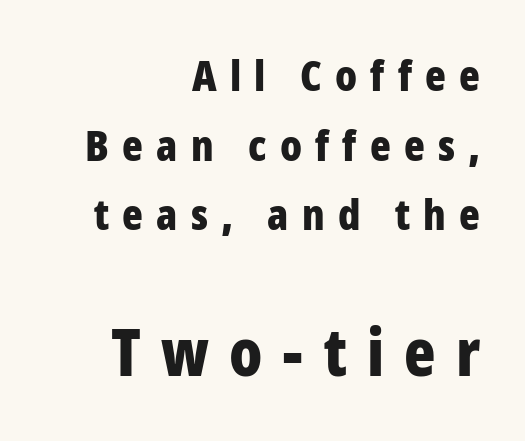
Q: Is the text bold? A: Yes.
Q: Is the text italic (slanted)? A: No, it is upright.
Q: Is the typeface a serif or a sans-serif typeface? A: Sans-serif.
Q: Is the text underlined? A: No.
Q: How is the paragraph aligned? A: Right-aligned.
Q: Is the spacing between letters normal or unusually wide? A: Unusually wide.
Q: Is the spacing between lines tight, normal or loose? A: Normal.
Q: Which block of text is set in a larger size, the first (top) or the second (bottom)? A: The second (bottom) one.
Q: Width (condensed, normal, or wide)? A: Condensed.
Q: Stroke contrast? A: Low.
Q: x-height? A: Medium.
Q: Monospaced? A: No.
